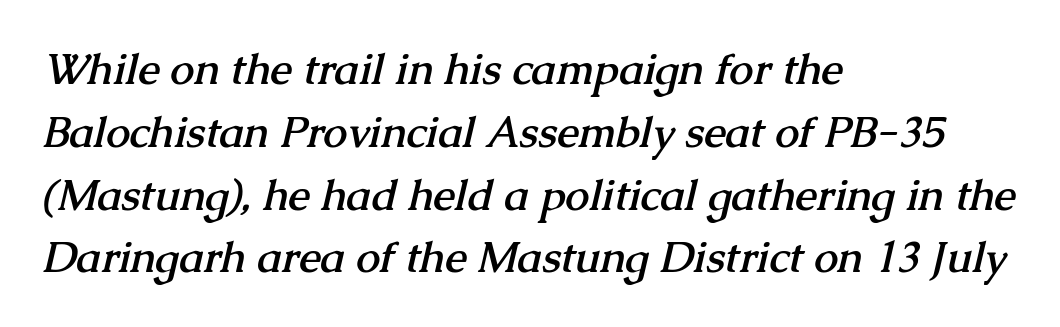
{"serif": "yes", "bold": "yes", "weight": "semibold", "width": "normal", "stroke_contrast": "medium", "x_height": "medium", "monospaced": "no", "underline": "no", "align": "left", "line_spacing": "normal", "line_spacing_ratio": 1.46, "letter_spacing": "normal", "letter_spacing_em": 0.0, "glyph_px": 43}
